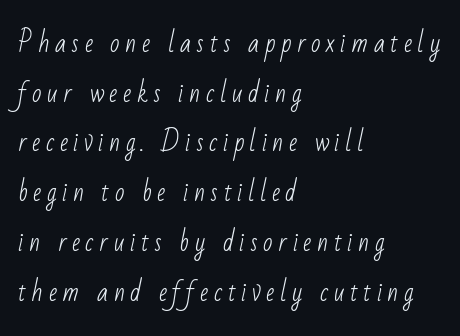
Look at the tracking — it's clearly loosened, letters drifting apart. Horizontal alignment here is leftward, the default for most running prose. Any mark beneath the type? The region is blank. Vertical stems look standard width or narrower in stroke. Vertically, the passage feels expansive, rows floating well apart.
